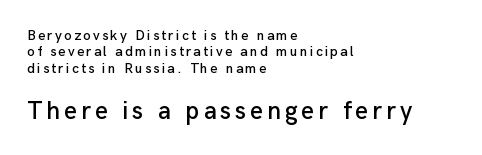
The compositor pushed each line to the left boundary. This is the regular roman posture of the typeface. The glyphs are unaccompanied by any horizontal stroke below them. Larger block? The one below; the one above is distinctly smaller.
